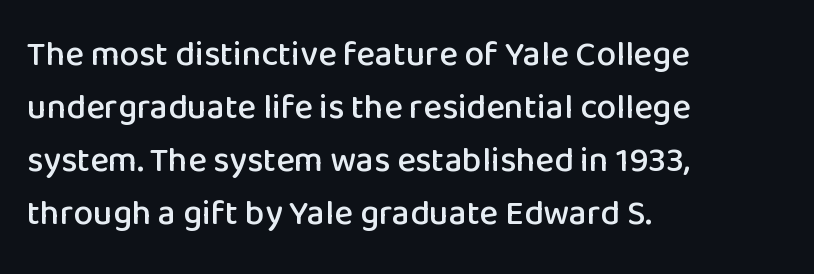
Q: Is the text italic (slanted)? A: No, it is upright.
Q: Is the typeface a serif or a sans-serif typeface? A: Sans-serif.
Q: Is the text underlined? A: No.
Q: How is the paragraph aligned? A: Left-aligned.
Q: Is the spacing between letters normal or unusually wide? A: Normal.
Q: Is the spacing between lines tight, normal or loose? A: Normal.
Q: Width (condensed, normal, or wide)? A: Normal.
Q: Stroke contrast? A: Low.
Q: x-height? A: Medium.
Q: Monospaced? A: No.
